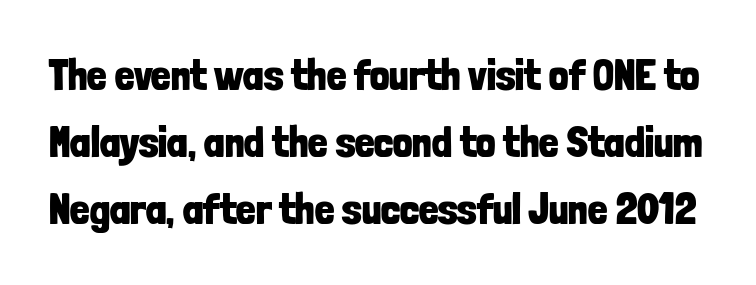
The image shows 43 px bold, condensed sans-serif type, upright; set normal line spacing (1.56x), normal letter spacing, not underlined; low stroke contrast and a medium x-height.
